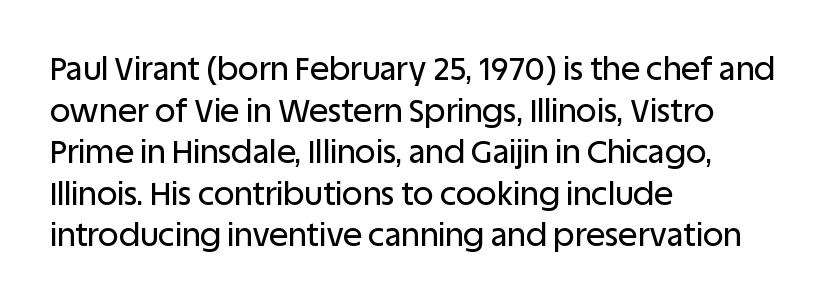
{"serif": "no", "italic": "no", "width": "normal", "stroke_contrast": "low", "x_height": "large", "monospaced": "no", "underline": "no", "align": "left", "line_spacing": "normal", "line_spacing_ratio": 1.3, "letter_spacing": "normal", "letter_spacing_em": 0.0, "glyph_px": 32}
